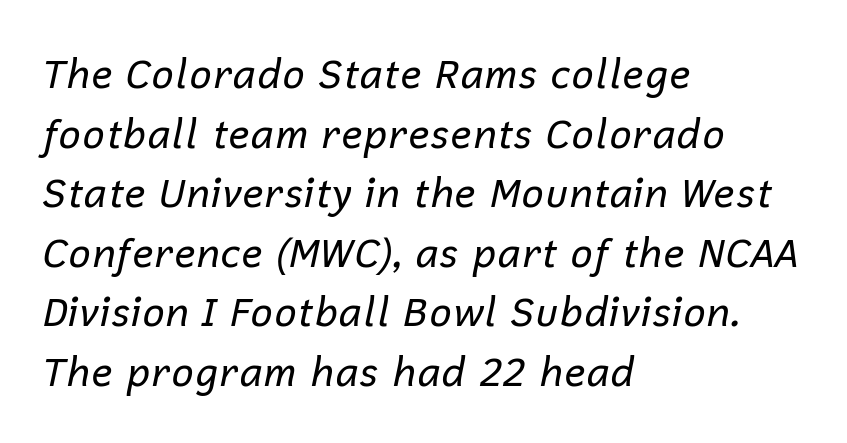
On a weight scale, this lands at 450 or below. The designer left line spacing at the default. Decoration check: the copy has no underline. Is this a fixed-width face? No — the glyphs have proportional, varying widths. In terms of posture, this sample is oblique.
